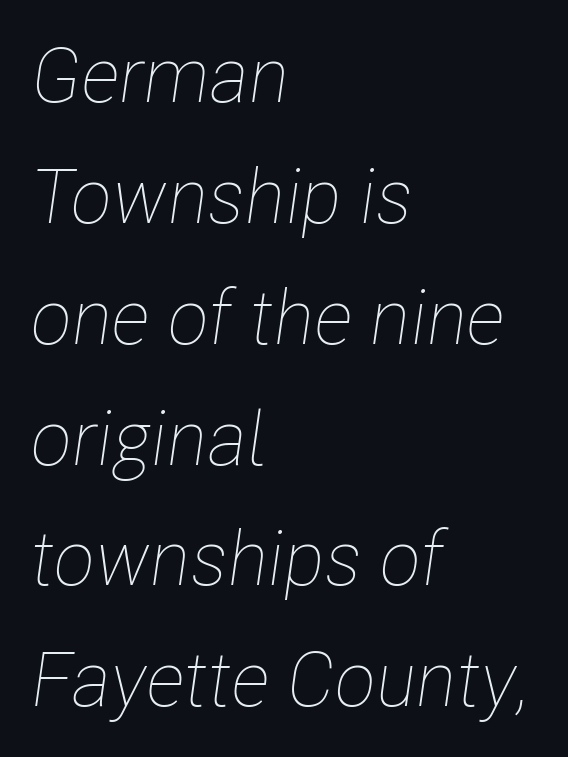
{"italic": "yes", "lean": "right", "slant_degrees": 8, "bold": "no", "weight": "thin", "width": "condensed", "stroke_contrast": "low", "x_height": "medium", "monospaced": "no", "underline": "no", "align": "left", "line_spacing": "normal", "line_spacing_ratio": 1.59, "letter_spacing": "normal", "letter_spacing_em": 0.0, "glyph_px": 76}
